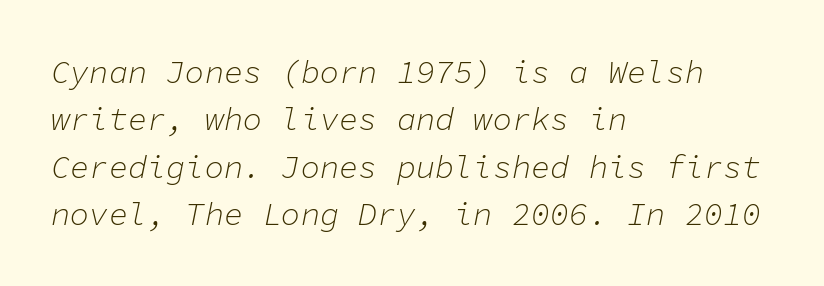
Summary of vertical rhythm: regular, with standard interline spacing. The passage shown leans; its letterforms are oblique. A clean baseline with only descenders dipping below it. Each letter, wide or thin by design, is forced into the same width here. The horizontal fit of the characters is conventional and even. Is the stroke heavy? The answer is a plain regular-or-lighter.
